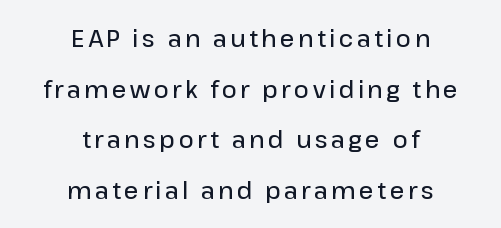
{"italic": "no", "bold": "semi", "underline": "no", "align": "center", "line_spacing": "loose", "line_spacing_ratio": 2.2, "glyph_px": 23}
